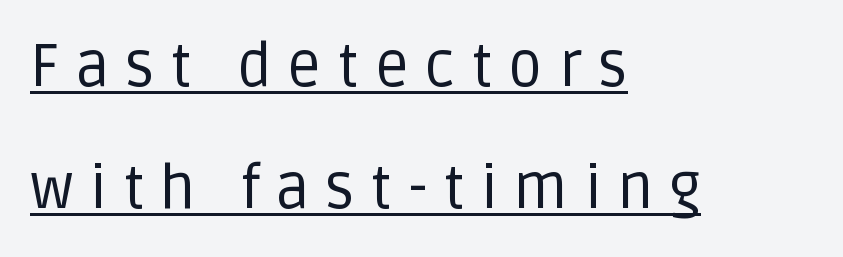
Q: Is the text bold? A: No.
Q: Is the text italic (slanted)? A: No, it is upright.
Q: Is the typeface a serif or a sans-serif typeface? A: Sans-serif.
Q: Is the text underlined? A: Yes.
Q: How is the paragraph aligned? A: Left-aligned.
Q: Is the spacing between letters normal or unusually wide? A: Unusually wide.
Q: Is the spacing between lines tight, normal or loose? A: Loose.
Q: Width (condensed, normal, or wide)? A: Normal.
Q: Stroke contrast? A: Low.
Q: x-height? A: Large.
Q: Monospaced? A: No.
